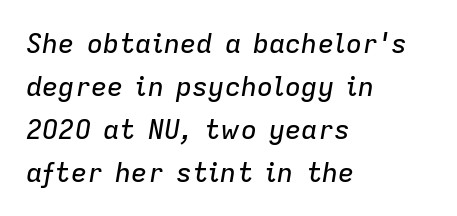
{"italic": "yes", "lean": "right", "slant_degrees": 9, "underline": "no", "align": "left", "line_spacing": "normal", "line_spacing_ratio": 1.59, "letter_spacing": "normal", "letter_spacing_em": 0.0, "glyph_px": 27}
